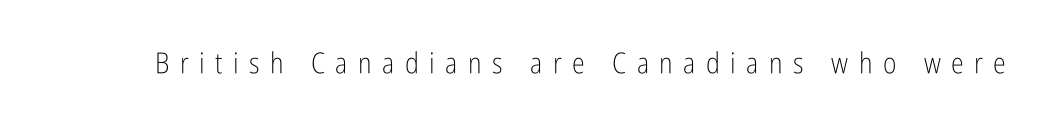
The letters stand upright; this is a roman face. Check where the strokes stop: nothing finishes them off — pure sans. The font is comparable to plain body text, perhaps lighter. Note the varied advance widths — an 'i' is clearly narrower than an 'm'. You could only call the tracking loose — the letters float apart.
